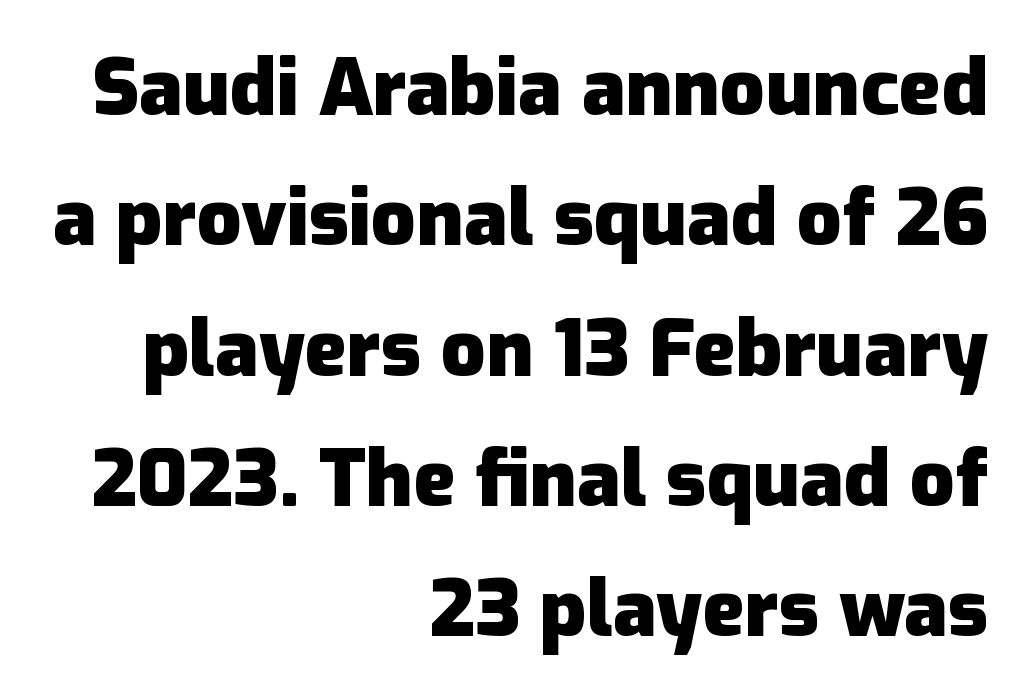
Q: Is the text bold? A: Yes.
Q: Is the text italic (slanted)? A: No, it is upright.
Q: Is the typeface a serif or a sans-serif typeface? A: Sans-serif.
Q: Is the text underlined? A: No.
Q: How is the paragraph aligned? A: Right-aligned.
Q: Is the spacing between letters normal or unusually wide? A: Normal.
Q: Is the spacing between lines tight, normal or loose? A: Normal.
Q: Width (condensed, normal, or wide)? A: Normal.
Q: Stroke contrast? A: Low.
Q: x-height? A: Medium.
Q: Monospaced? A: No.
